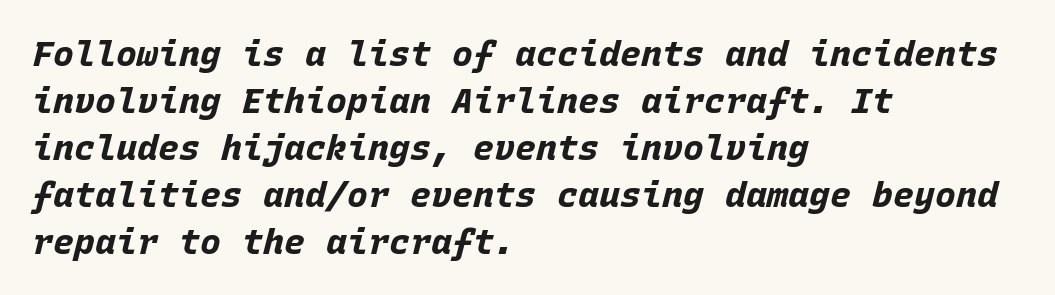
Q: Is the text bold? A: Yes.
Q: Is the text italic (slanted)? A: Yes, it leans right by about 15 degrees.
Q: Is the text underlined? A: No.
Q: How is the paragraph aligned? A: Left-aligned.
Q: Is the spacing between letters normal or unusually wide? A: Normal.
Q: Is the spacing between lines tight, normal or loose? A: Normal.
Q: Width (condensed, normal, or wide)? A: Normal.
Q: Stroke contrast? A: Low.
Q: x-height? A: Large.
Q: Monospaced? A: Yes.
